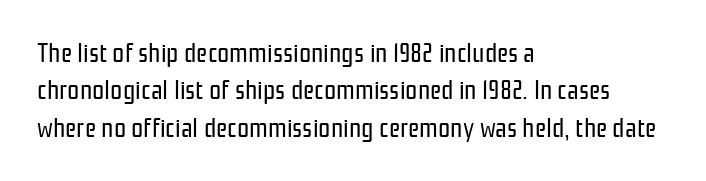
Q: Is the text bold? A: No.
Q: Is the text italic (slanted)? A: No, it is upright.
Q: Is the text underlined? A: No.
Q: How is the paragraph aligned? A: Left-aligned.
Q: Is the spacing between letters normal or unusually wide? A: Normal.
Q: Is the spacing between lines tight, normal or loose? A: Normal.
